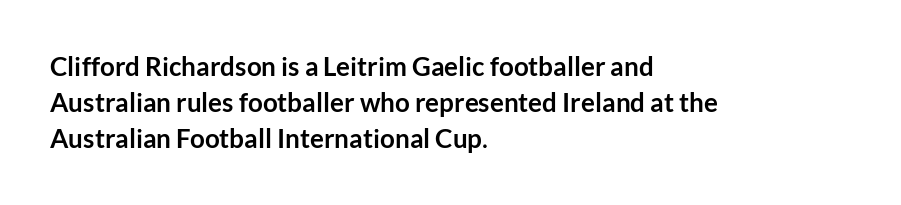
{"italic": "no", "bold": "yes", "underline": "no", "align": "left", "line_spacing": "normal", "line_spacing_ratio": 1.39, "letter_spacing": "normal", "letter_spacing_em": 0.0, "glyph_px": 26}
